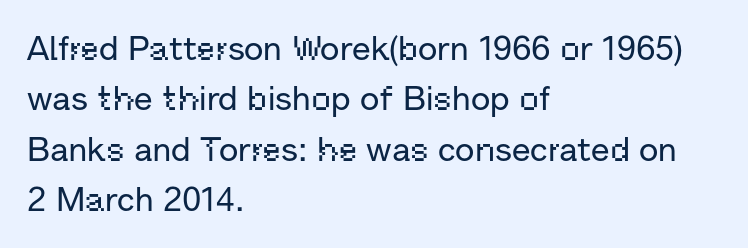
{"serif": "no", "italic": "no", "width": "normal", "stroke_contrast": "low", "x_height": "medium", "monospaced": "no", "underline": "no", "align": "left", "line_spacing": "normal", "line_spacing_ratio": 1.48, "letter_spacing": "normal", "letter_spacing_em": 0.0, "glyph_px": 34}
